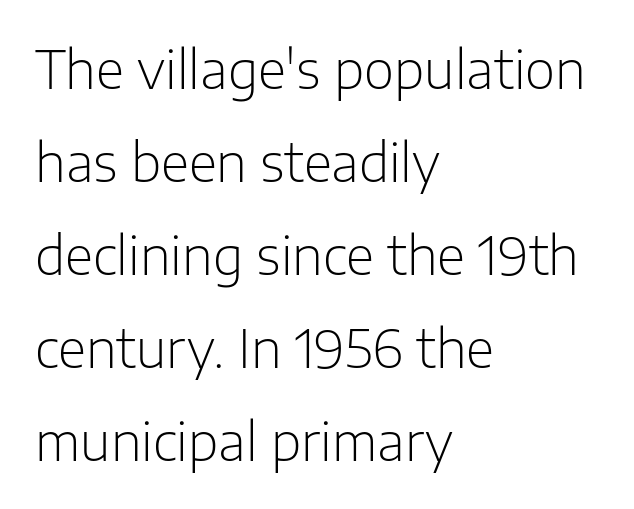
The image shows 52 px light sans-serif type, upright; set left-aligned, line spacing 1.79x, normal letter spacing, not underlined; low stroke contrast and a medium x-height.
